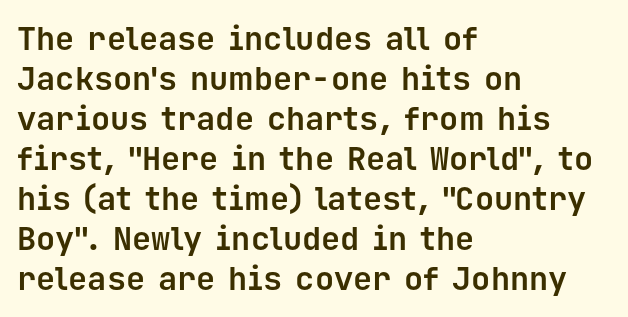
Fixed-width glyphs throughout — classic coding-font behaviour. The gaps between neighbouring characters are ordinary and unremarkable. A typesetter would call this leading conventional body-copy spacing. This is the regular roman posture of the typeface.
